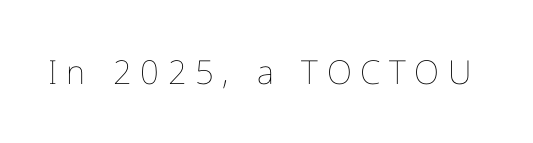
Q: Is the text bold? A: No.
Q: Is the text italic (slanted)? A: No, it is upright.
Q: Is the text underlined? A: No.
Q: Is the spacing between letters normal or unusually wide? A: Unusually wide.
Q: Width (condensed, normal, or wide)? A: Normal.
Q: Stroke contrast? A: Low.
Q: x-height? A: Medium.
Q: Monospaced? A: No.
